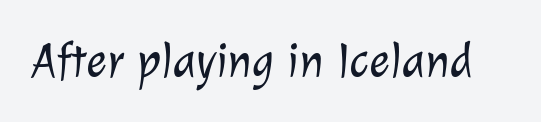
{"serif": "no", "bold": "no", "weight": "light", "width": "normal", "stroke_contrast": "low", "x_height": "medium", "monospaced": "no", "underline": "no", "letter_spacing": "normal", "letter_spacing_em": 0.0, "glyph_px": 49}
